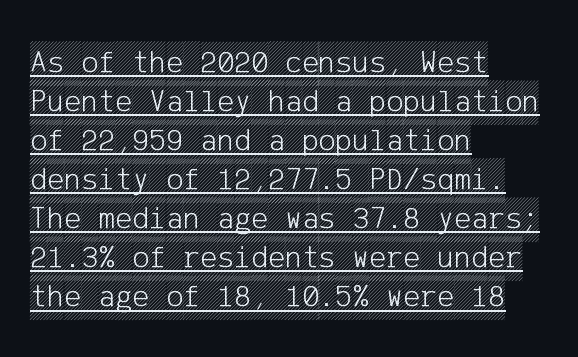
Caption: lettering with a line underneath. Rendered with straight, roman letterforms. You could call the tracking neutral — neither tight nor loose. Line starts are locked; line ends wander.
